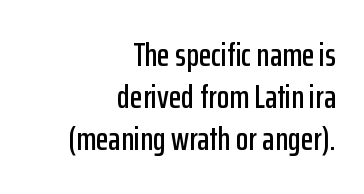
{"serif": "no", "italic": "no", "width": "condensed", "stroke_contrast": "low", "x_height": "medium", "monospaced": "no", "underline": "no", "align": "right", "line_spacing": "normal", "line_spacing_ratio": 1.28, "letter_spacing": "normal", "letter_spacing_em": 0.0, "glyph_px": 33}
